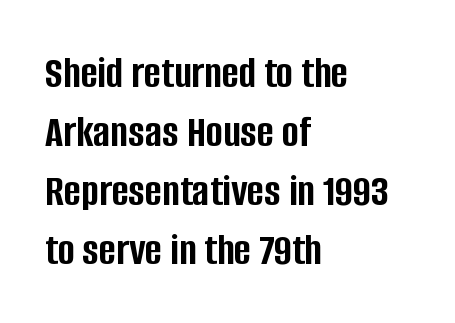
Alignment: flush left. The passage shown is typed in a proportional face where columns would drift. Lines of text with bare space underneath. Notice how the stems are strictly vertical — no italics here.
